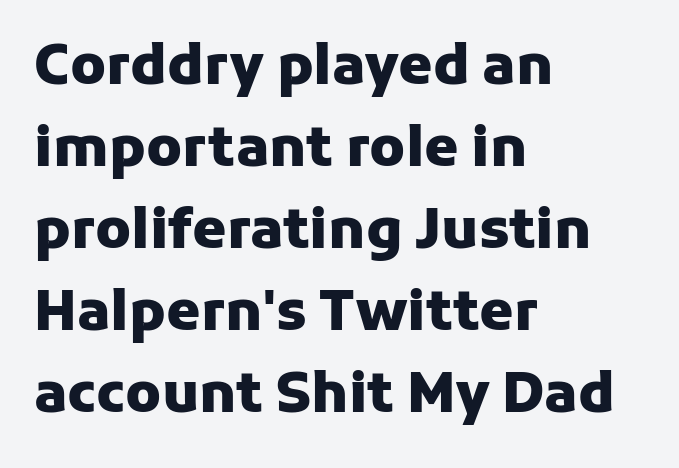
A typesetter would call this leading conventional body-copy spacing. All the whitespace from short lines collects on the right. Look at the tracking — it's just the regular setting, nothing added. Bold? Absolutely — the strokes are thick and heavy. Upright lettering throughout.
